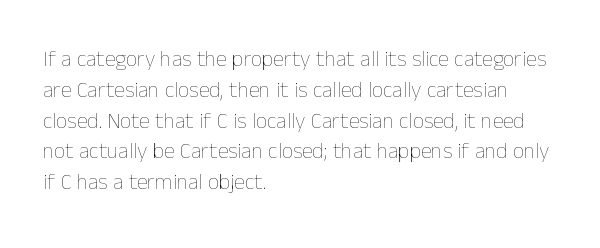
The image shows 22 px text type, upright; set left-aligned, normal line spacing (1.4x), normal letter spacing, not underlined.
